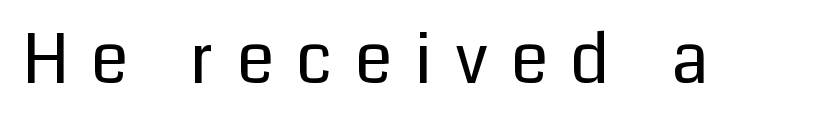
The image shows 68 px regular-weight sans-serif type, upright; set unusually wide letter spacing (+0.33 em), not underlined; low stroke contrast and a medium x-height.
